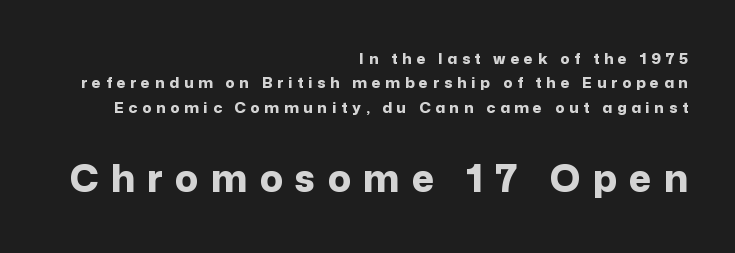
Q: Is the text bold? A: Yes.
Q: Is the text italic (slanted)? A: No, it is upright.
Q: Is the typeface a serif or a sans-serif typeface? A: Sans-serif.
Q: Is the text underlined? A: No.
Q: How is the paragraph aligned? A: Right-aligned.
Q: Is the spacing between letters normal or unusually wide? A: Unusually wide.
Q: Is the spacing between lines tight, normal or loose? A: Normal.
Q: Which block of text is set in a larger size, the first (top) or the second (bottom)? A: The second (bottom) one.
Q: Width (condensed, normal, or wide)? A: Normal.
Q: Stroke contrast? A: Low.
Q: x-height? A: Medium.
Q: Monospaced? A: No.
